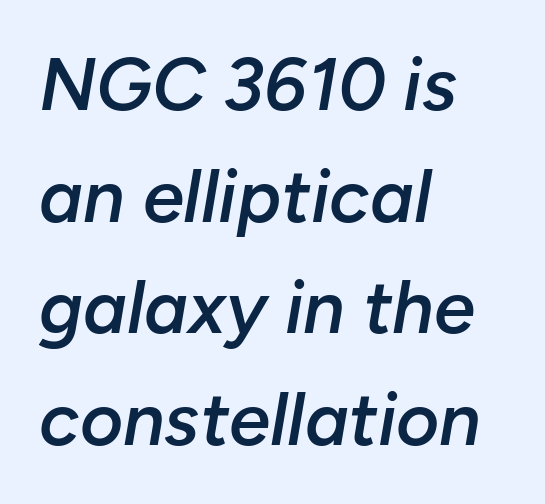
The image shows 74 px semibold type, italic (leaning right); set left-aligned, normal line spacing (1.51x), normal letter spacing, not underlined; low stroke contrast and a medium x-height.
